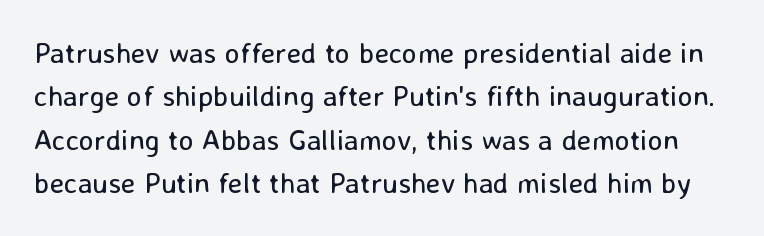
The image shows 29 px regular-weight sans-serif type, upright; set normal line spacing (1.5x), normal letter spacing, not underlined; low stroke contrast and a medium x-height.
